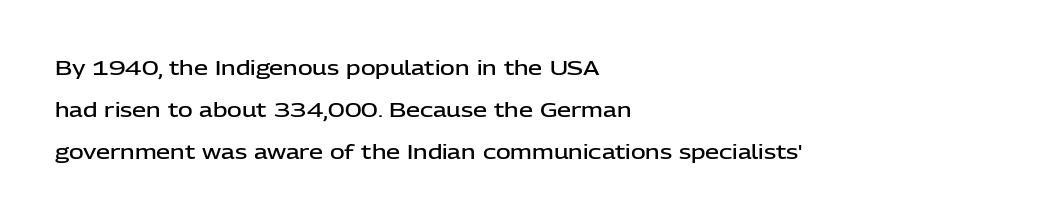
{"italic": "no", "bold": "semi", "underline": "no", "align": "left", "line_spacing": "loose", "line_spacing_ratio": 2.11, "letter_spacing": "normal", "letter_spacing_em": 0.0, "glyph_px": 20}
